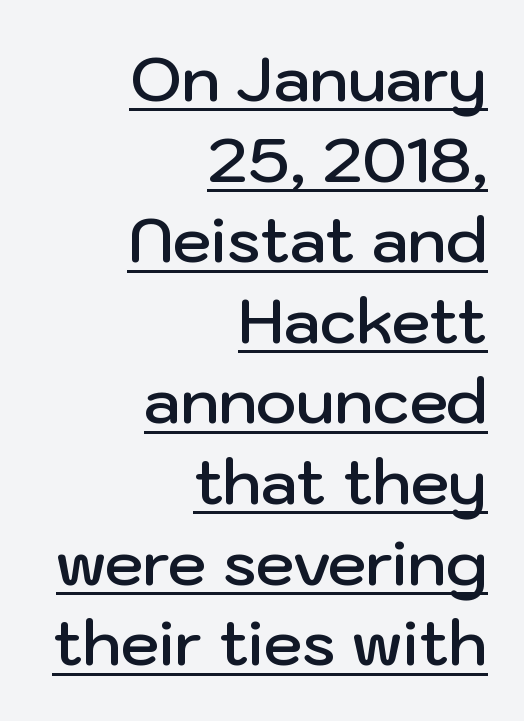
Caption: multi-line text, flush right, ragged left. The type is set solid horizontally, with unmodified tracking. The vertical gap from one line to the next is medium. Caption: lettering with a line underneath. Proportional: the letters do not fall into vertical columns.
